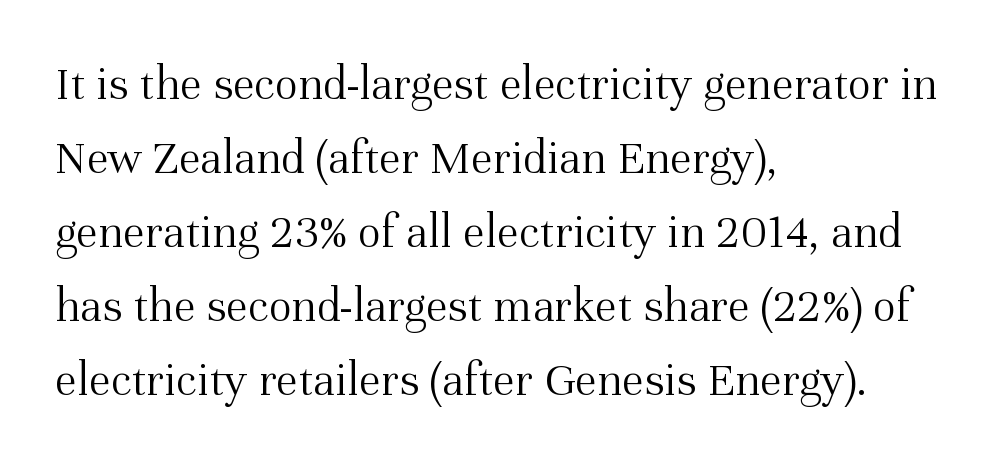
{"serif": "yes", "italic": "no", "bold": "no", "weight": "light", "width": "normal", "stroke_contrast": "medium", "x_height": "medium", "monospaced": "no", "underline": "no", "align": "left", "line_spacing": "normal", "line_spacing_ratio": 1.51, "letter_spacing": "normal", "letter_spacing_em": 0.0, "glyph_px": 49}
